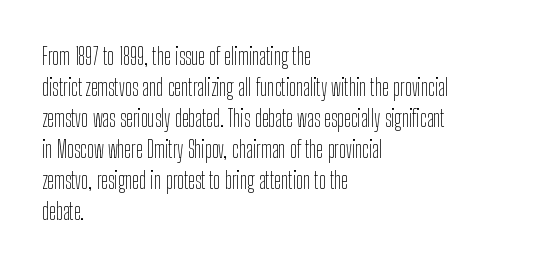
Q: Is the text bold? A: No.
Q: Is the text italic (slanted)? A: No, it is upright.
Q: Is the text underlined? A: No.
Q: How is the paragraph aligned? A: Left-aligned.
Q: Is the spacing between letters normal or unusually wide? A: Normal.
Q: Is the spacing between lines tight, normal or loose? A: Normal.
